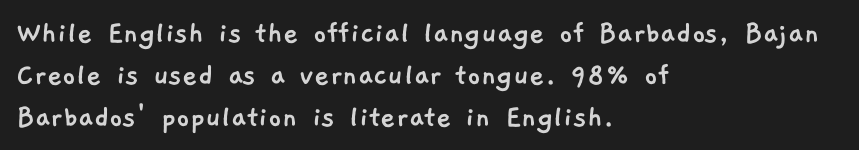
The image shows 33 px sans-serif type; set left-aligned, normal line spacing (1.27x), normal letter spacing, not underlined; low stroke contrast and a medium x-height.
